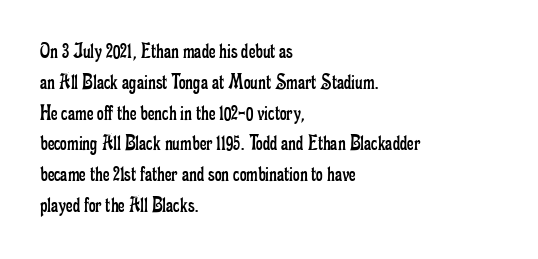
{"italic": "no", "bold": "no", "underline": "no", "align": "left", "line_spacing": "normal", "line_spacing_ratio": 1.34, "letter_spacing": "normal", "letter_spacing_em": 0.0, "glyph_px": 23}
